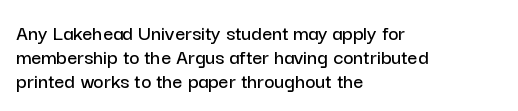
{"italic": "no", "underline": "no", "align": "left", "line_spacing": "tight", "line_spacing_ratio": 1.08, "letter_spacing": "normal", "letter_spacing_em": 0.0, "glyph_px": 22}
